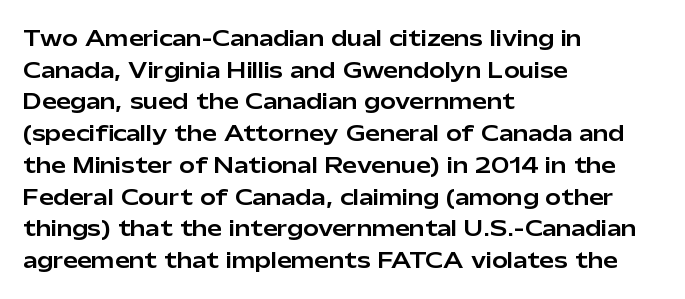
{"italic": "no", "underline": "no", "align": "left", "line_spacing": "normal", "line_spacing_ratio": 1.51, "letter_spacing": "normal", "letter_spacing_em": 0.0, "glyph_px": 21}
